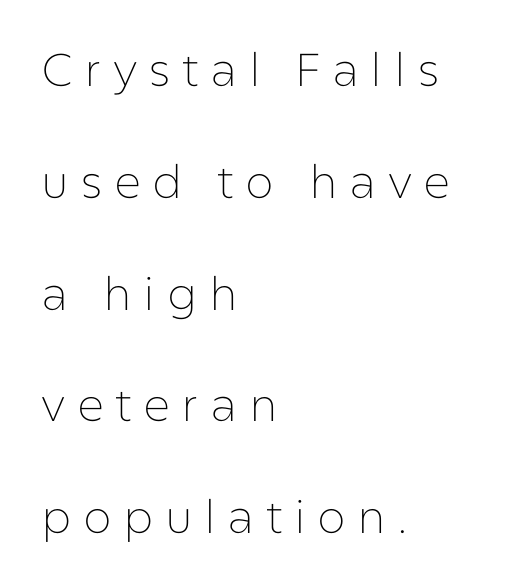
Anything drawn beneath the words? Only blank space. The rendering uses natural spacing where letterforms have individual widths. Is there much room between lines? Yes — plenty of vertical air separates them. The specimen reads as upright at a glance. Nothing sits at the stroke ends, so this counts as sans-serif.
